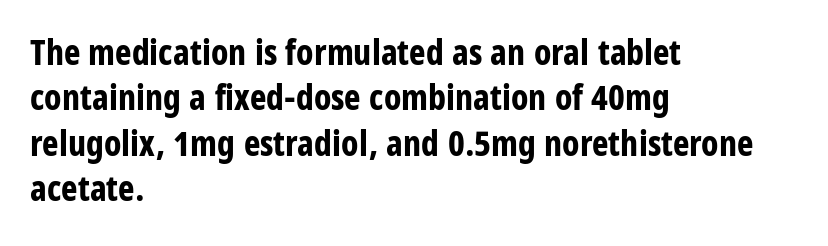
The image shows 35 px bold, condensed sans-serif type, upright; set left-aligned, normal line spacing (1.3x), normal letter spacing, not underlined; low stroke contrast and a large x-height.
